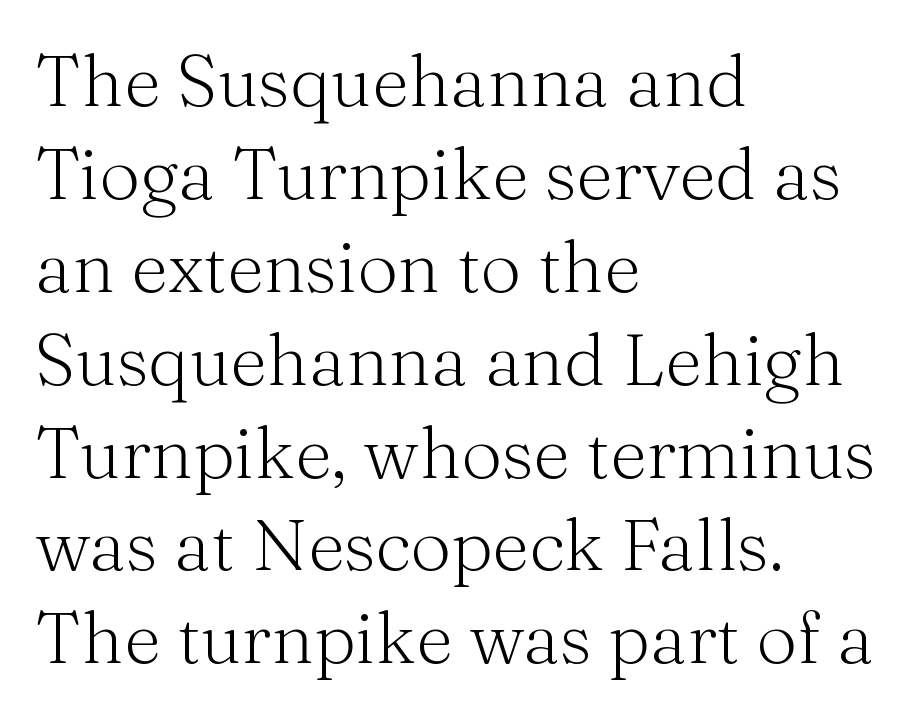
{"serif": "yes", "italic": "no", "bold": "no", "weight": "light", "width": "normal", "stroke_contrast": "medium", "x_height": "medium", "monospaced": "no", "underline": "no", "align": "left", "line_spacing": "normal", "line_spacing_ratio": 1.29, "letter_spacing": "normal", "letter_spacing_em": 0.0, "glyph_px": 72}
